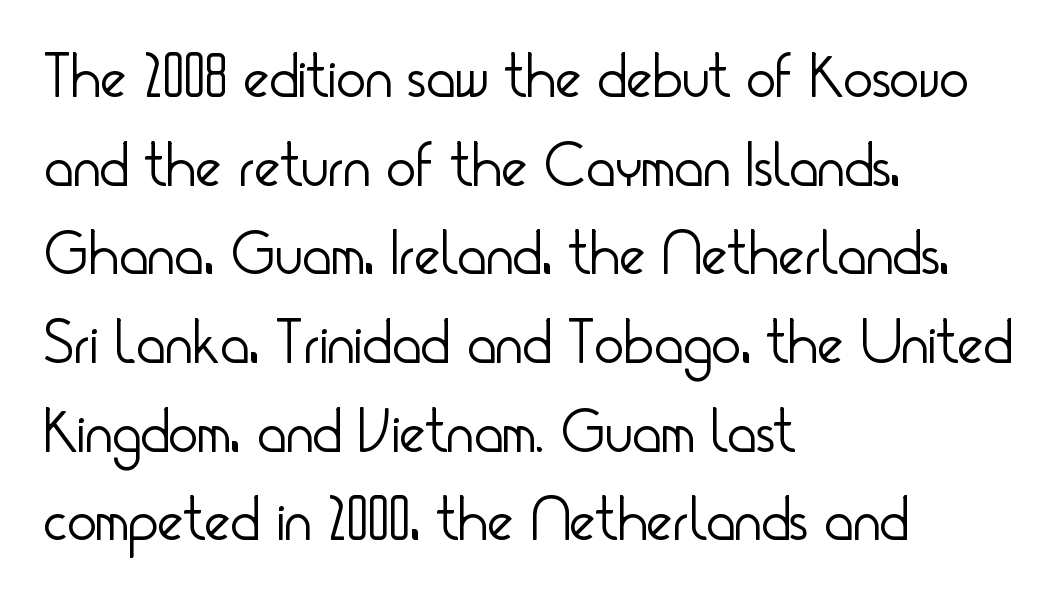
Vertical strokes here are truly vertical. Serif or sans? Sans — the stroke terminals are bare. The paragraph shown leans on its left margin. Do the characters align in a grid? No, the font is proportional. Underlining? Definitely not there. Notice how descenders clear the ascenders below comfortably — that's standard leading.
